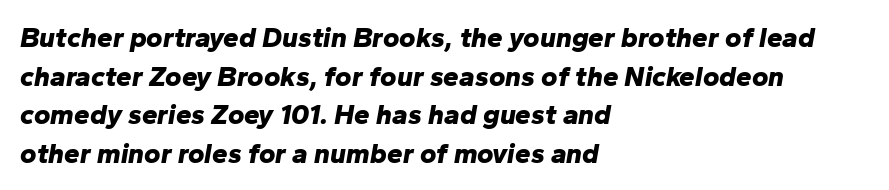
{"italic": "yes", "lean": "right", "slant_degrees": 10, "bold": "yes", "weight": "bold", "width": "normal", "stroke_contrast": "low", "x_height": "medium", "monospaced": "no", "underline": "no", "align": "left", "line_spacing": "normal", "line_spacing_ratio": 1.38, "letter_spacing": "normal", "letter_spacing_em": 0.0, "glyph_px": 28}
